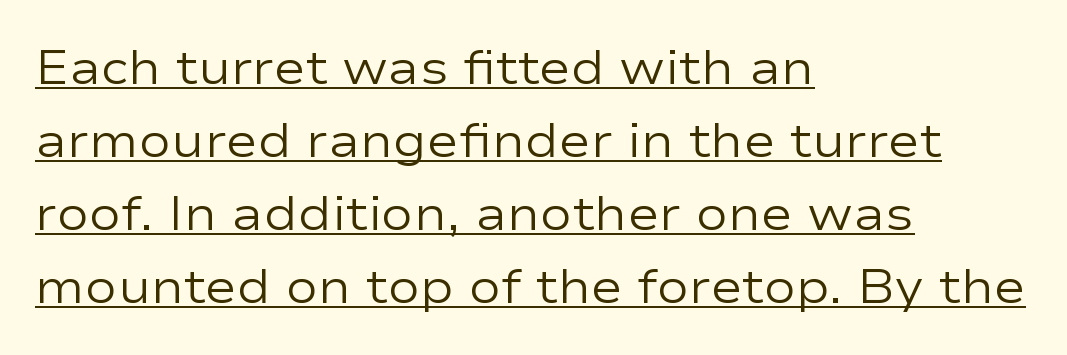
{"serif": "no", "italic": "no", "bold": "no", "weight": "regular", "width": "wide", "stroke_contrast": "low", "x_height": "medium", "monospaced": "no", "underline": "yes", "align": "left", "line_spacing": "normal", "line_spacing_ratio": 1.52, "letter_spacing": "normal", "letter_spacing_em": 0.0, "glyph_px": 48}
